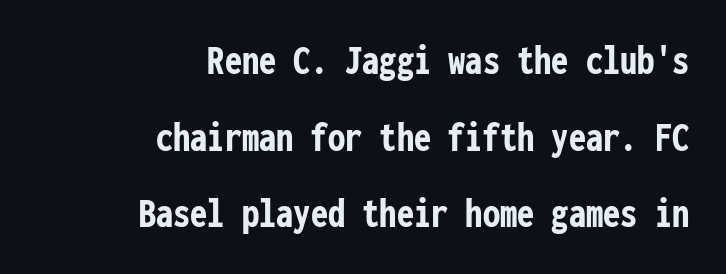
{"serif": "no", "italic": "no", "bold": "yes", "weight": "semibold", "width": "condensed", "stroke_contrast": "low", "x_height": "medium", "monospaced": "yes", "underline": "no", "align": "right", "line_spacing_ratio": 1.78, "letter_spacing": "normal", "letter_spacing_em": 0.0, "glyph_px": 43}
